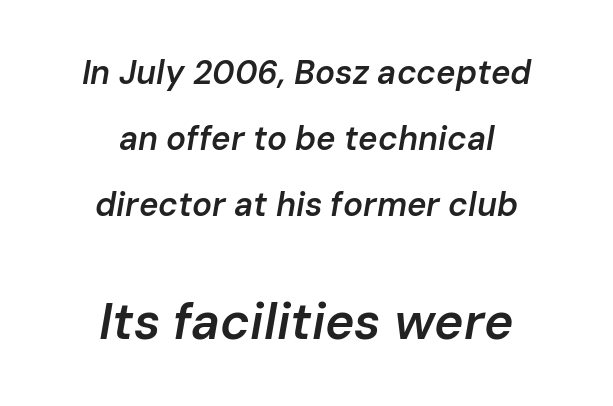
The image shows 50 px semibold type, italic (leaning right); set centered, loose line spacing (2.0x), normal letter spacing, not underlined; the second (bottom) block is 1.52x larger; low stroke contrast and a medium x-height.
